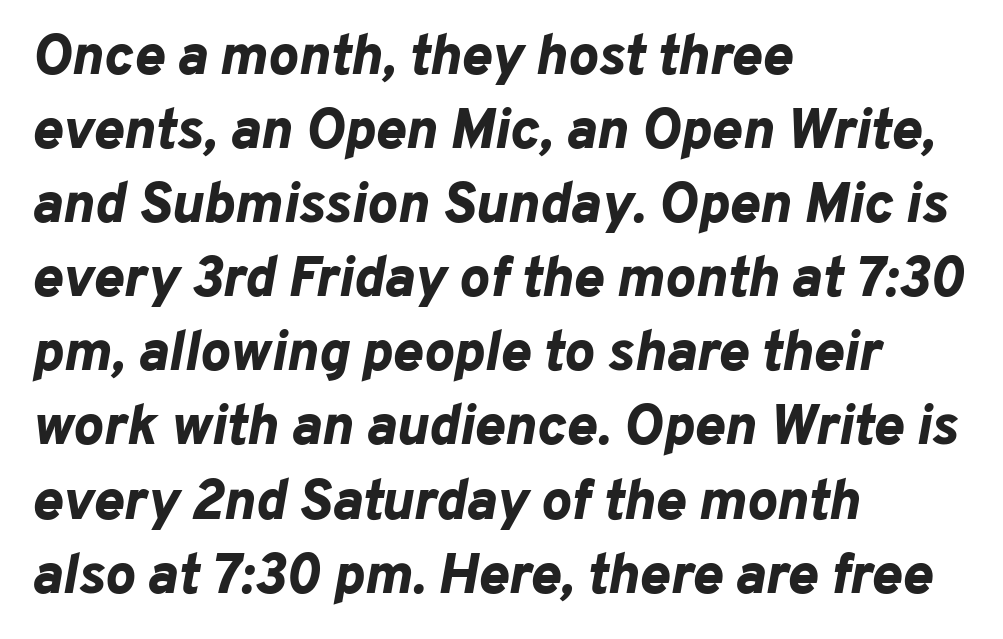
{"italic": "yes", "lean": "right", "slant_degrees": 10, "bold": "yes", "weight": "bold", "width": "normal", "stroke_contrast": "low", "x_height": "medium", "monospaced": "no", "underline": "no", "align": "left", "line_spacing": "normal", "line_spacing_ratio": 1.3, "letter_spacing": "normal", "letter_spacing_em": 0.0, "glyph_px": 57}
